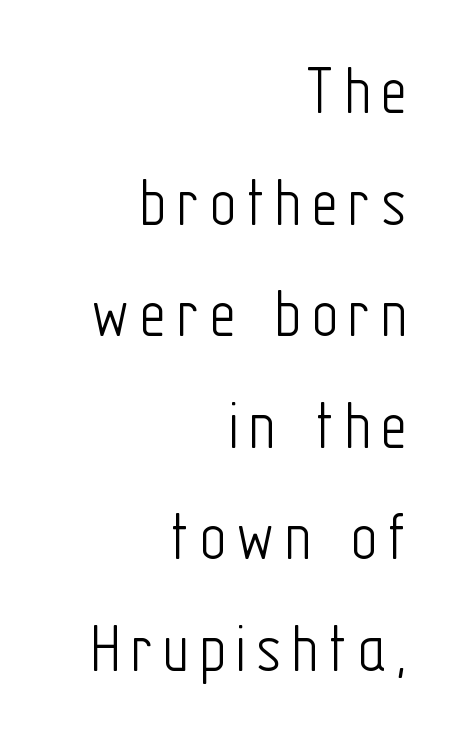
{"serif": "no", "italic": "no", "bold": "no", "weight": "light", "width": "condensed", "stroke_contrast": "low", "x_height": "medium", "monospaced": "no", "underline": "no", "align": "right", "line_spacing": "normal", "line_spacing_ratio": 1.55, "glyph_px": 72}
